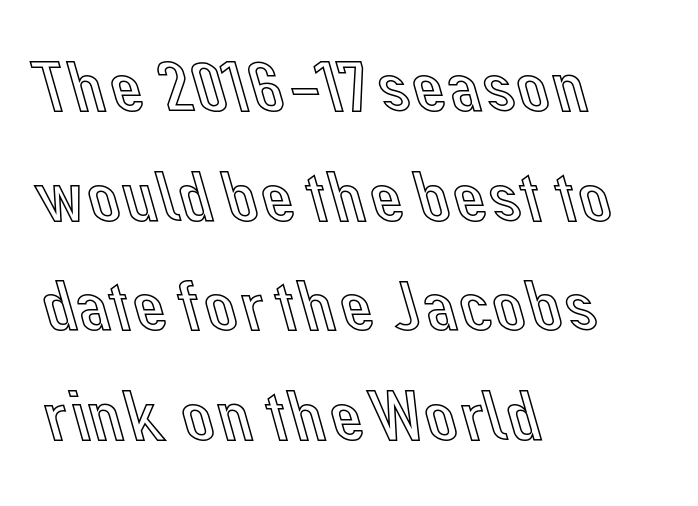
{"width": "normal", "x_height": "medium", "monospaced": "no", "underline": "no", "align": "left", "line_spacing": "normal", "line_spacing_ratio": 1.48, "letter_spacing": "normal", "letter_spacing_em": 0.0, "glyph_px": 74}
